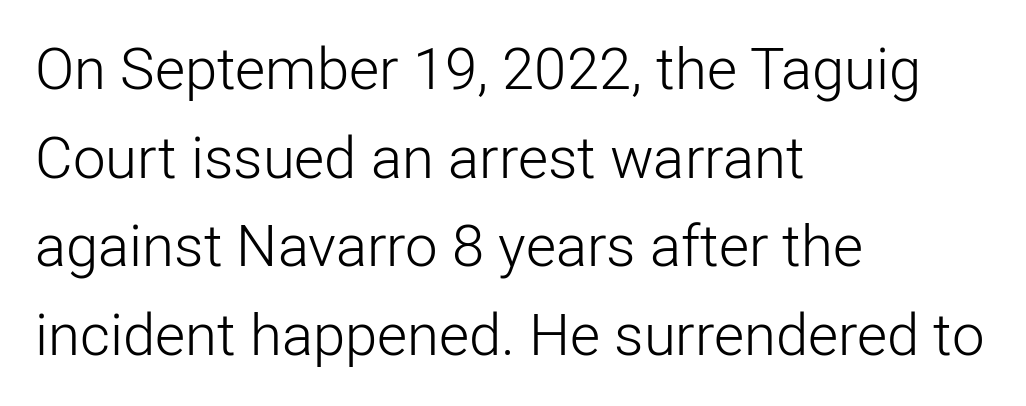
The image shows 58 px light sans-serif type, upright; set left-aligned, normal line spacing (1.53x), normal letter spacing, not underlined; low stroke contrast and a medium x-height.
